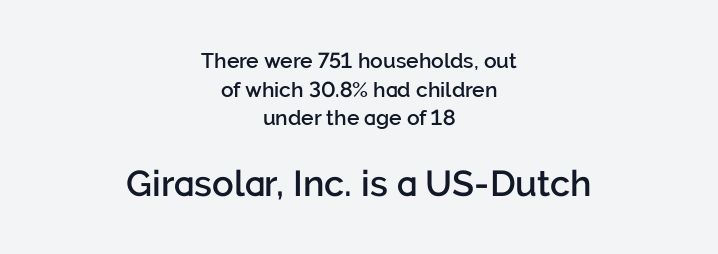
{"serif": "no", "italic": "no", "bold": "semi", "weight": "semibold", "width": "normal", "stroke_contrast": "low", "x_height": "medium", "monospaced": "no", "underline": "no", "align": "center", "line_spacing": "normal", "line_spacing_ratio": 1.36, "letter_spacing": "normal", "letter_spacing_em": 0.0, "larger_block": "second", "size_ratio": 1.71, "glyph_px": 36}
